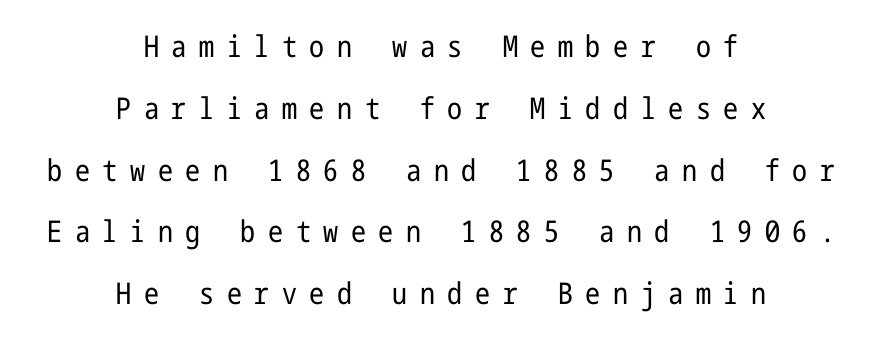
The image shows 30 px regular-weight, condensed sans-serif type, upright; set centered, loose line spacing (2.06x), unusually wide letter spacing (+0.42 em), not underlined; low stroke contrast and a medium x-height.
